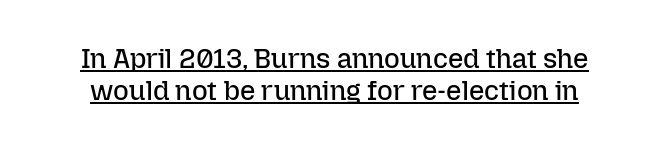
Q: Is the text bold? A: No.
Q: Is the text italic (slanted)? A: No, it is upright.
Q: Is the text underlined? A: Yes.
Q: Is the spacing between letters normal or unusually wide? A: Normal.
